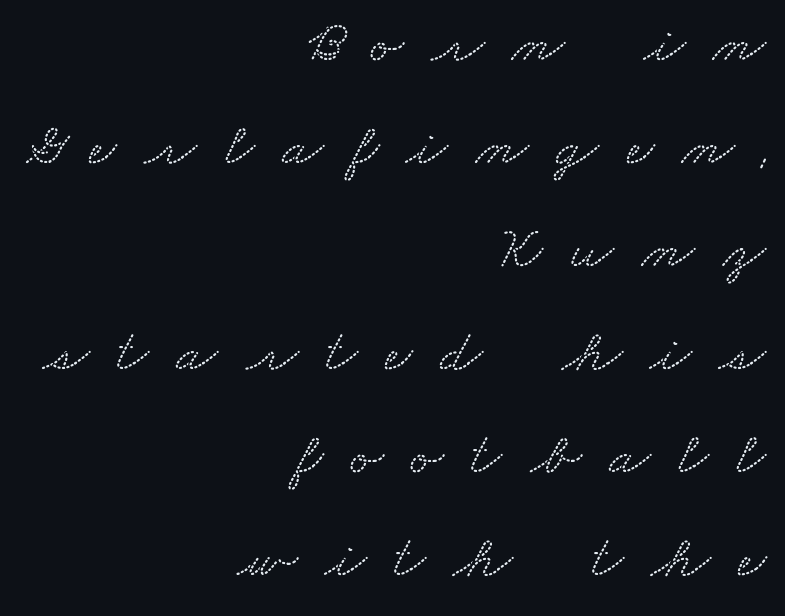
{"serif": "yes", "width": "wide", "stroke_contrast": "low", "x_height": "small", "monospaced": "no", "underline": "no", "align": "right", "line_spacing": "normal", "line_spacing_ratio": 1.69, "letter_spacing": "wide", "letter_spacing_em": 0.45, "glyph_px": 61}
